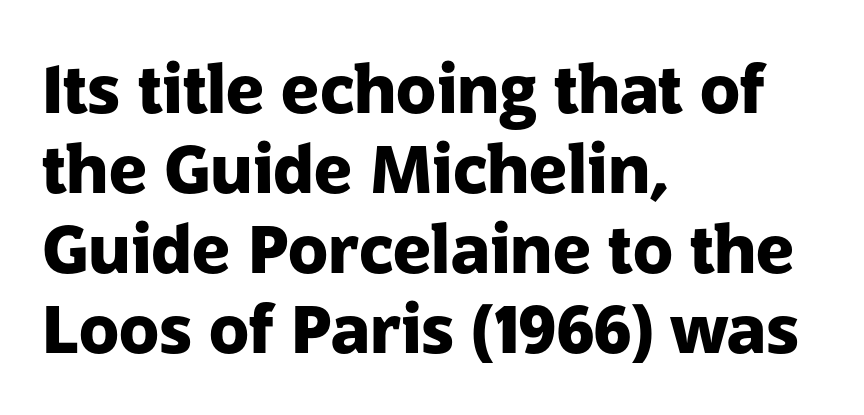
The image shows 66 px heavy sans-serif type, upright; set left-aligned, line spacing 1.21x, normal letter spacing, not underlined; low stroke contrast and a medium x-height.
